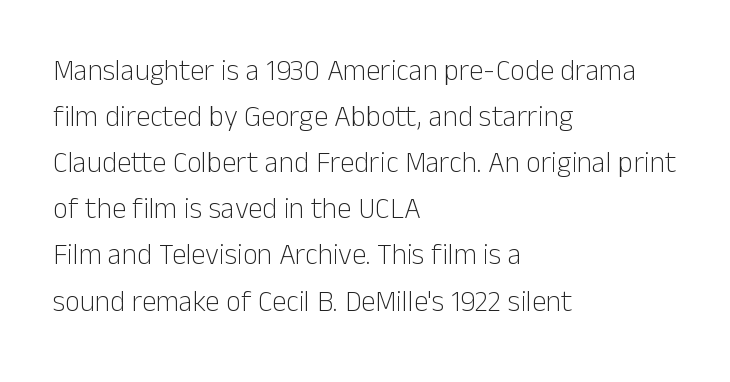
Q: Is the text bold? A: No.
Q: Is the text italic (slanted)? A: No, it is upright.
Q: Is the typeface a serif or a sans-serif typeface? A: Sans-serif.
Q: Is the text underlined? A: No.
Q: How is the paragraph aligned? A: Left-aligned.
Q: Is the spacing between letters normal or unusually wide? A: Normal.
Q: Is the spacing between lines tight, normal or loose? A: Normal.
Q: Width (condensed, normal, or wide)? A: Normal.
Q: Stroke contrast? A: Low.
Q: x-height? A: Medium.
Q: Monospaced? A: No.
